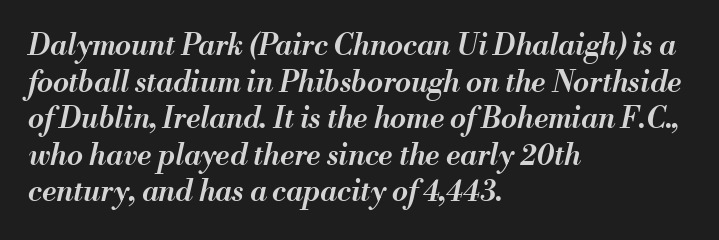
This sample is left-justified, so line endings fall wherever the words run out. The passage shown is typed in a proportional face where columns would drift. Emphasis by weight is partial: semibold. Here the glyphs are tracked normally, forming tight word shapes.
